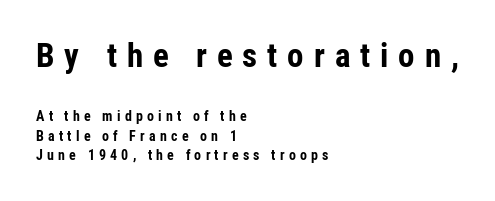
{"serif": "no", "italic": "no", "bold": "yes", "weight": "bold", "width": "condensed", "stroke_contrast": "low", "x_height": "medium", "monospaced": "no", "underline": "no", "align": "left", "line_spacing": "normal", "line_spacing_ratio": 1.39, "letter_spacing": "wide", "letter_spacing_em": 0.3, "larger_block": "first", "size_ratio": 2.36, "glyph_px": 33}
